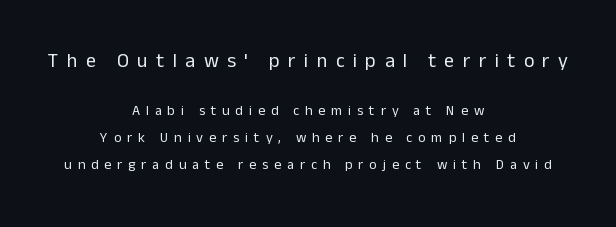
Quick note: interline space is abundant. Compared with a flush-left layout, this one balances lines on the center instead. How are the letters spaced? Widely, with obvious added tracking. Type size steps down from the first block to the second.
